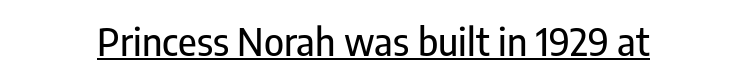
Letterform terminals end flat and unadorned throughout the passage. Rendered with straight, roman letterforms. Between one letter and the next there's only the usual sliver of space. Notice how a bar underscores the lettering throughout. Spacing verdict: proportional, widths tailored to each character.
